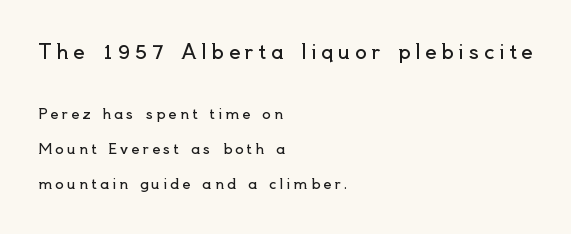
{"italic": "no", "bold": "no", "underline": "no", "align": "left", "line_spacing": "loose", "line_spacing_ratio": 2.49, "letter_spacing": "wide", "letter_spacing_em": 0.23, "larger_block": "first", "size_ratio": 1.43, "glyph_px": 20}
